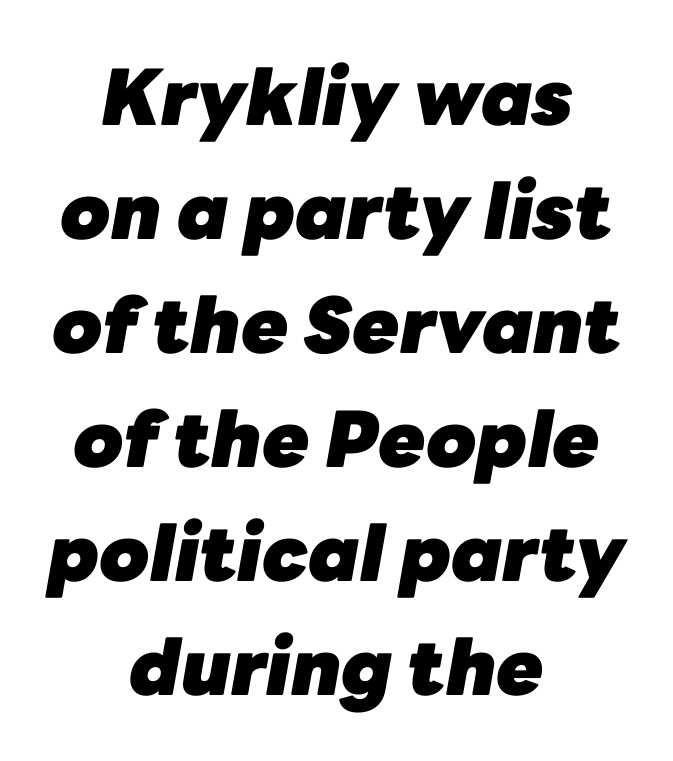
Q: Is the text bold? A: Yes.
Q: Is the text italic (slanted)? A: Yes, it leans right by about 10 degrees.
Q: Is the text underlined? A: No.
Q: How is the paragraph aligned? A: Centered.
Q: Is the spacing between letters normal or unusually wide? A: Normal.
Q: Is the spacing between lines tight, normal or loose? A: Normal.
Q: Width (condensed, normal, or wide)? A: Normal.
Q: Stroke contrast? A: Low.
Q: x-height? A: Medium.
Q: Monospaced? A: No.
